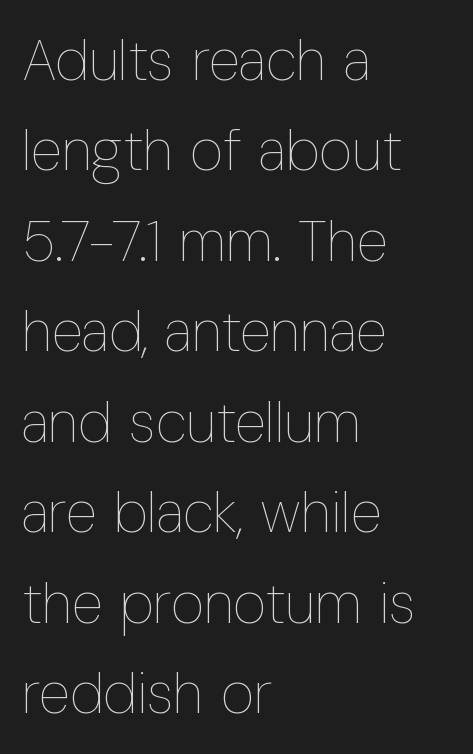
{"italic": "no", "bold": "no", "weight": "thin", "width": "condensed", "stroke_contrast": "low", "x_height": "medium", "monospaced": "no", "underline": "no", "align": "left", "line_spacing": "normal", "line_spacing_ratio": 1.56, "letter_spacing": "normal", "letter_spacing_em": 0.0, "glyph_px": 58}
